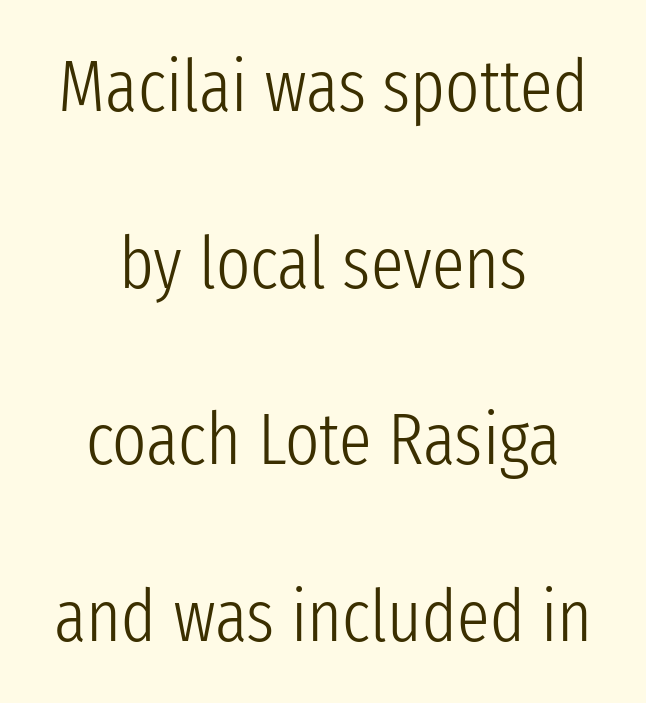
The image shows 73 px light, condensed sans-serif type, upright; set centered, loose line spacing (2.42x), normal letter spacing, not underlined; low stroke contrast and a medium x-height.
